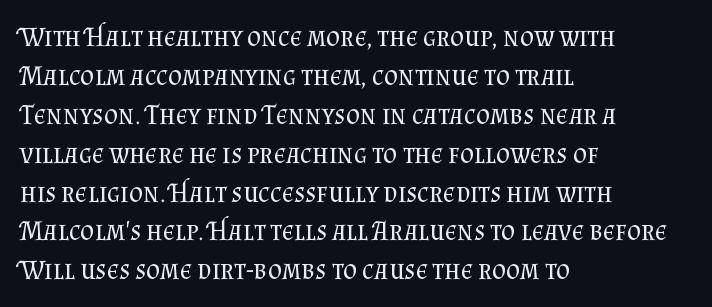
Nothing heavy about these letters — not bold at all. The block of text has a typical density, with ordinary space between rows. Posture: straight, roman, zero tilt. Quick note: underline off. The letterforms sit shoulder to shoulder at normal distance.
